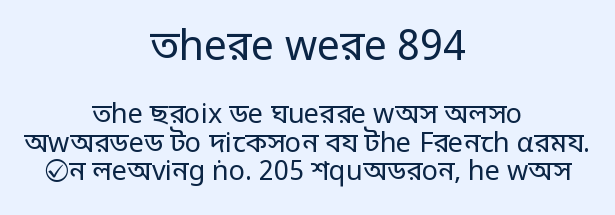
In CSS terms this would be text-align: center. Letters rest on an invisible, unmarked baseline. The specimen reads as upright at a glance. Whoever set this chose condensed vertical rhythm over breathing room. There is no visible air inserted between adjacent glyphs. Reading top to bottom, the characters get smaller at the block break.
